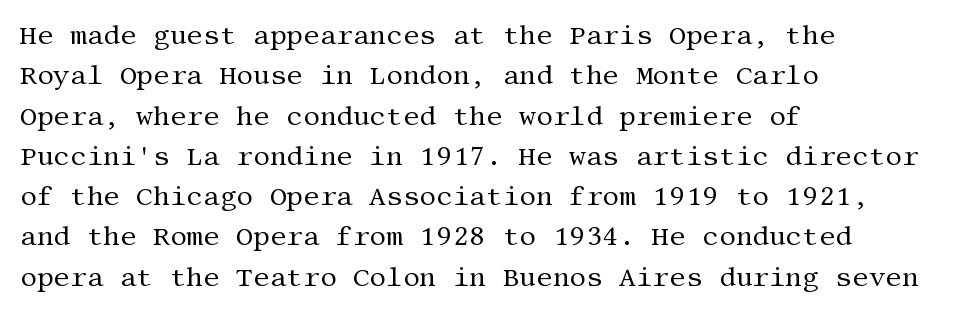
{"italic": "no", "bold": "no", "underline": "no", "align": "left", "line_spacing": "normal", "line_spacing_ratio": 1.55, "letter_spacing": "normal", "letter_spacing_em": 0.0, "glyph_px": 26}
